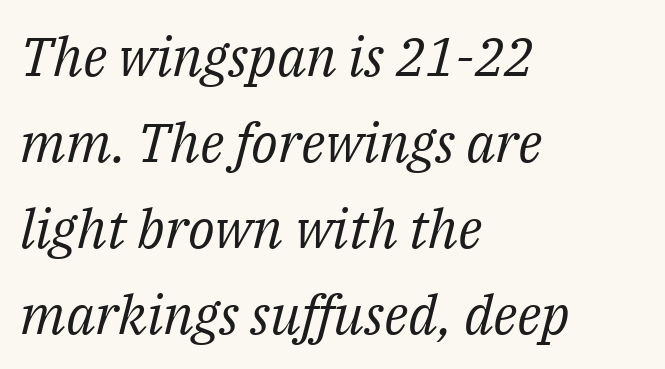
Q: Is the text bold? A: No.
Q: Is the text italic (slanted)? A: Yes, it leans right by about 14 degrees.
Q: Is the typeface a serif or a sans-serif typeface? A: Serif.
Q: Is the text underlined? A: No.
Q: How is the paragraph aligned? A: Left-aligned.
Q: Is the spacing between letters normal or unusually wide? A: Normal.
Q: Is the spacing between lines tight, normal or loose? A: Normal.
Q: Width (condensed, normal, or wide)? A: Normal.
Q: Stroke contrast? A: Medium.
Q: x-height? A: Medium.
Q: Monospaced? A: No.
